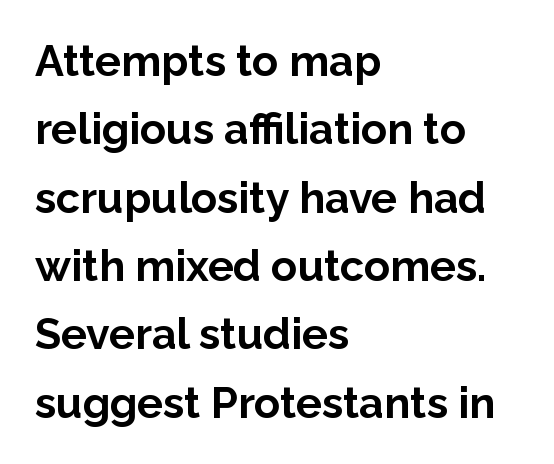
The image shows 43 px bold sans-serif type, upright; set left-aligned, normal line spacing (1.59x), normal letter spacing, not underlined; low stroke contrast and a medium x-height.
